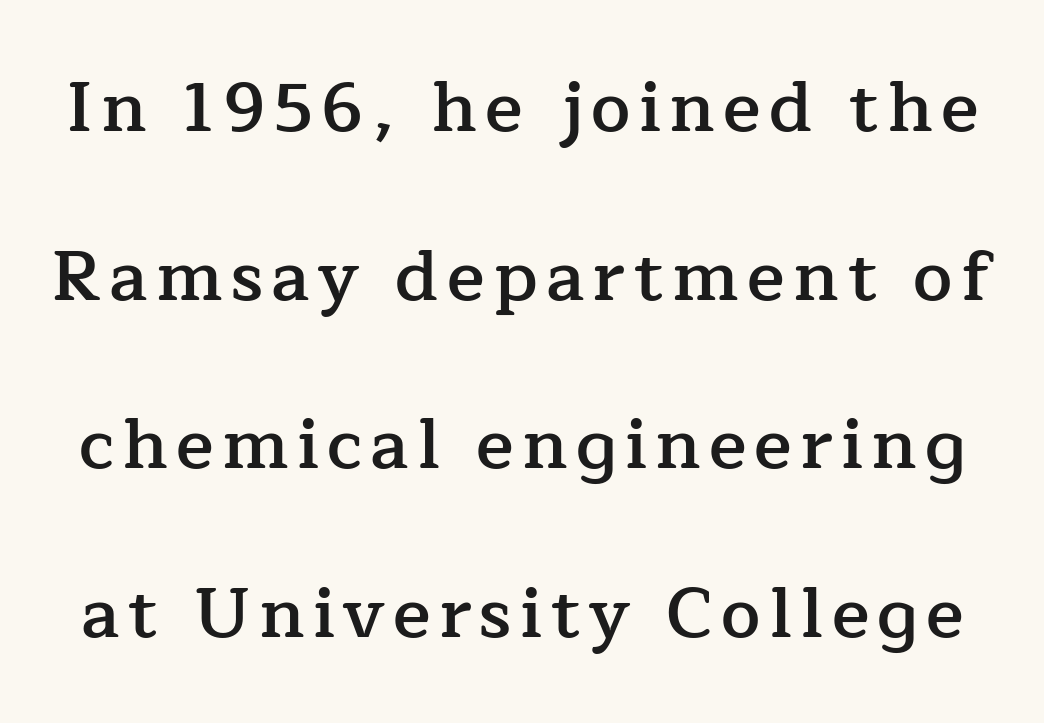
The image shows 70 px semibold serif type, upright; set loose line spacing (2.41x), not underlined; low stroke contrast and a medium x-height.
